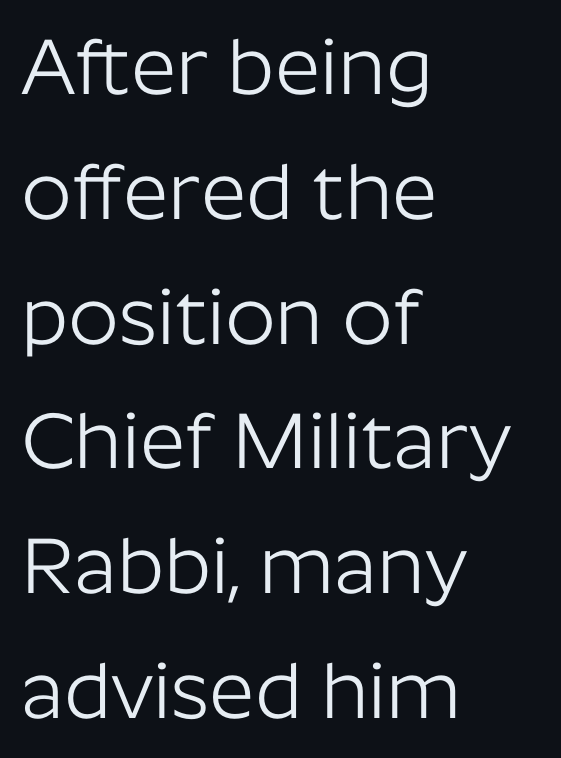
The image shows 79 px light sans-serif type, upright; set left-aligned, normal line spacing (1.58x), normal letter spacing, not underlined; low stroke contrast and a medium x-height.
